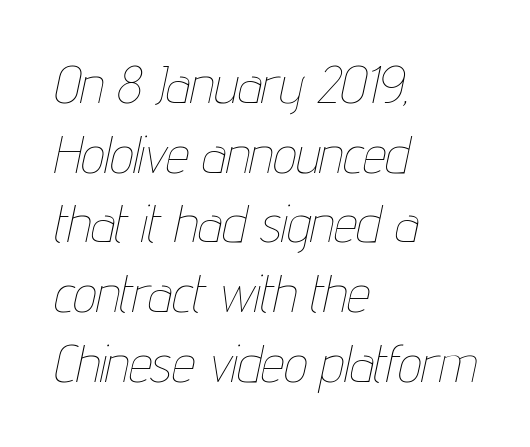
{"italic": "yes", "lean": "right", "slant_degrees": 12, "bold": "no", "weight": "thin", "width": "condensed", "stroke_contrast": "low", "x_height": "medium", "monospaced": "no", "underline": "no", "align": "left", "line_spacing": "normal", "line_spacing_ratio": 1.34, "letter_spacing": "normal", "letter_spacing_em": 0.0, "glyph_px": 52}
